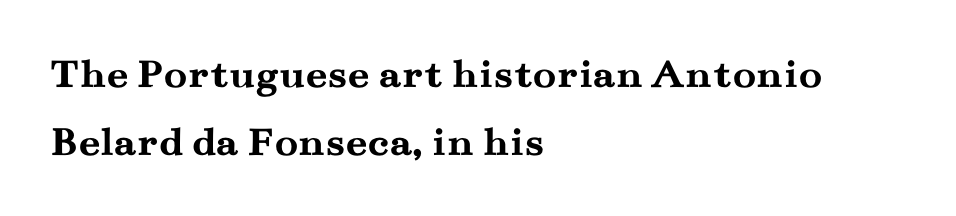
Q: Is the text bold? A: Yes.
Q: Is the text italic (slanted)? A: No, it is upright.
Q: Is the typeface a serif or a sans-serif typeface? A: Serif.
Q: Is the text underlined? A: No.
Q: How is the paragraph aligned? A: Left-aligned.
Q: Is the spacing between letters normal or unusually wide? A: Normal.
Q: Is the spacing between lines tight, normal or loose? A: Normal.
Q: Width (condensed, normal, or wide)? A: Wide.
Q: Stroke contrast? A: Medium.
Q: x-height? A: Small.
Q: Monospaced? A: No.
